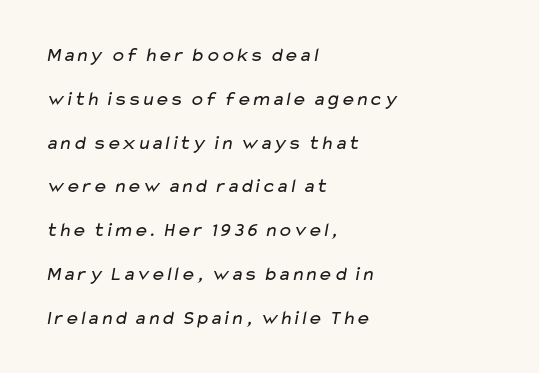
Q: Is the text bold? A: No.
Q: Is the text underlined? A: No.
Q: How is the paragraph aligned? A: Left-aligned.
Q: Is the spacing between letters normal or unusually wide? A: Normal.
Q: Is the spacing between lines tight, normal or loose? A: Loose.
